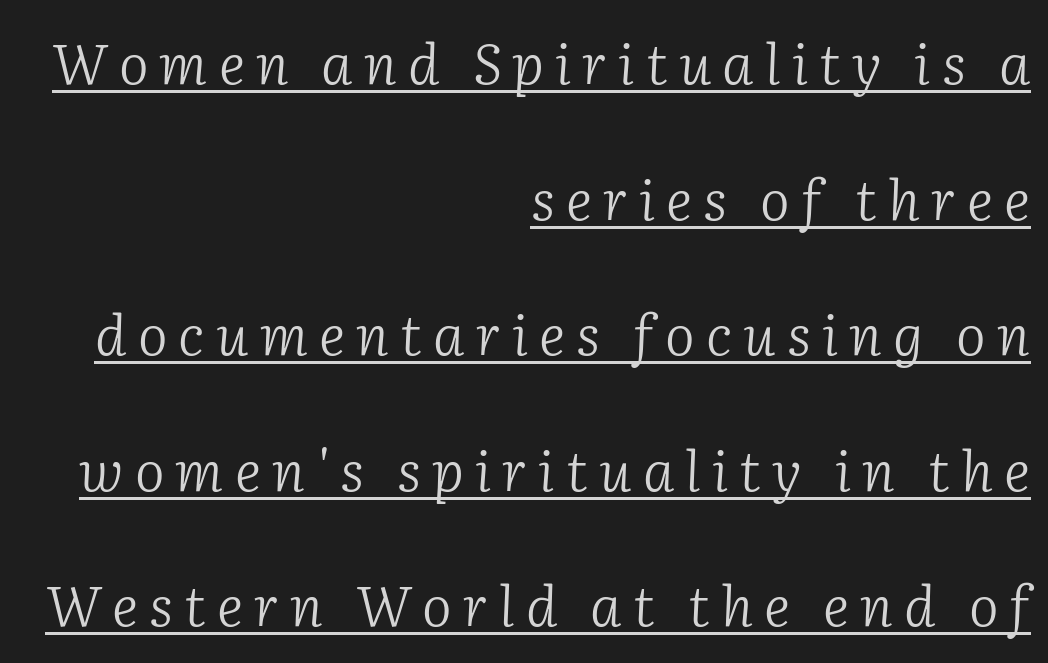
Q: Is the text bold? A: No.
Q: Is the text italic (slanted)? A: Yes, it leans right by about 2 degrees.
Q: Is the typeface a serif or a sans-serif typeface? A: Serif.
Q: Is the text underlined? A: Yes.
Q: How is the paragraph aligned? A: Right-aligned.
Q: Is the spacing between letters normal or unusually wide? A: Unusually wide.
Q: Is the spacing between lines tight, normal or loose? A: Loose.
Q: Width (condensed, normal, or wide)? A: Normal.
Q: Stroke contrast? A: Low.
Q: x-height? A: Medium.
Q: Monospaced? A: No.
